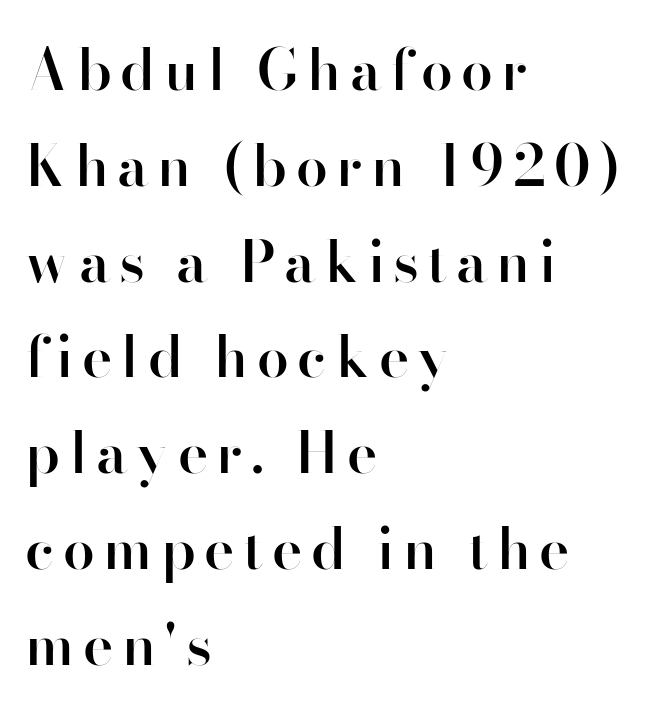
{"serif": "no", "italic": "no", "bold": "semi", "weight": "semibold", "width": "normal", "stroke_contrast": "high", "x_height": "small", "monospaced": "no", "underline": "no", "align": "left", "line_spacing": "normal", "line_spacing_ratio": 1.68, "glyph_px": 57}
